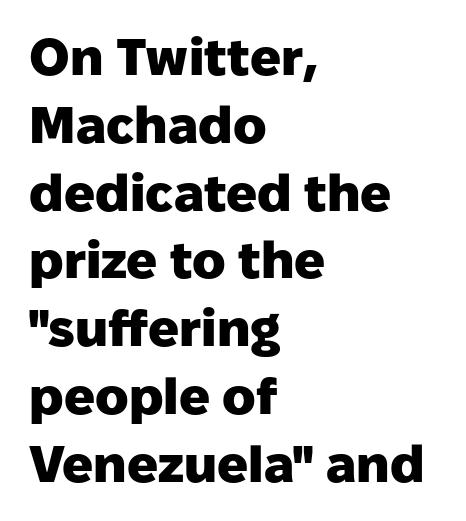
The characters look thick and weighty, a clear bold. Leading: standard. Each letter keeps its own natural width here, so spacing adapts to shape. The letters sit at their default tracking, neither squeezed nor spread.
